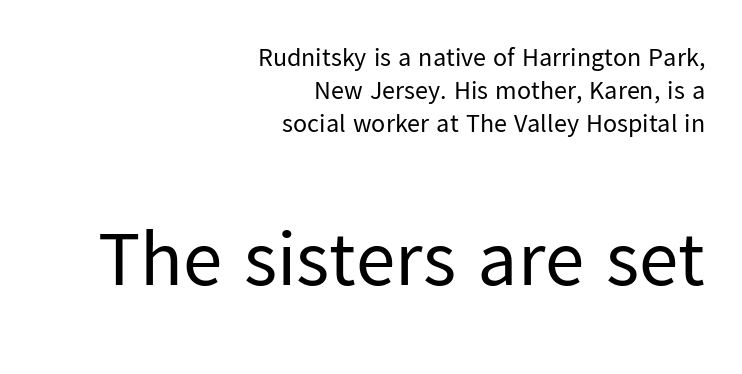
Q: Is the text bold? A: No.
Q: Is the text italic (slanted)? A: No, it is upright.
Q: Is the typeface a serif or a sans-serif typeface? A: Sans-serif.
Q: Is the text underlined? A: No.
Q: How is the paragraph aligned? A: Right-aligned.
Q: Is the spacing between letters normal or unusually wide? A: Normal.
Q: Is the spacing between lines tight, normal or loose? A: Normal.
Q: Which block of text is set in a larger size, the first (top) or the second (bottom)? A: The second (bottom) one.
Q: Width (condensed, normal, or wide)? A: Normal.
Q: Stroke contrast? A: Low.
Q: x-height? A: Medium.
Q: Monospaced? A: No.
